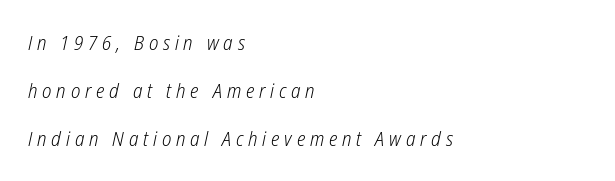
{"italic": "yes", "lean": "right", "slant_degrees": 12, "bold": "no", "underline": "no", "align": "left", "line_spacing": "loose", "line_spacing_ratio": 2.41, "letter_spacing": "wide", "letter_spacing_em": 0.24, "glyph_px": 20}
